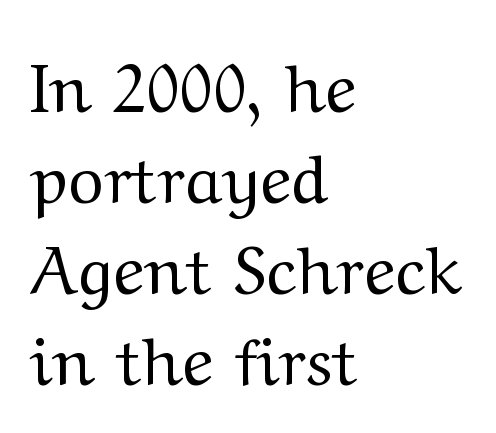
Q: Is the text bold? A: No.
Q: Is the text italic (slanted)? A: No, it is upright.
Q: Is the typeface a serif or a sans-serif typeface? A: Serif.
Q: Is the text underlined? A: No.
Q: How is the paragraph aligned? A: Left-aligned.
Q: Is the spacing between letters normal or unusually wide? A: Normal.
Q: Is the spacing between lines tight, normal or loose? A: Normal.
Q: Width (condensed, normal, or wide)? A: Wide.
Q: Stroke contrast? A: Medium.
Q: x-height? A: Medium.
Q: Monospaced? A: No.
